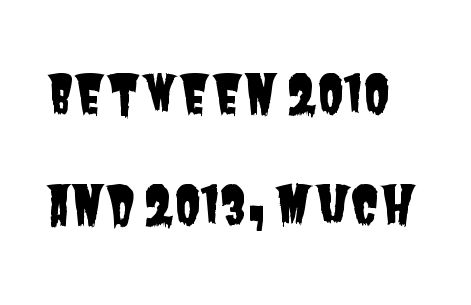
{"serif": "no", "width": "condensed", "stroke_contrast": "low", "x_height": "large", "monospaced": "no", "underline": "no", "line_spacing": "loose", "line_spacing_ratio": 2.13, "letter_spacing": "normal", "letter_spacing_em": 0.0, "glyph_px": 52}
